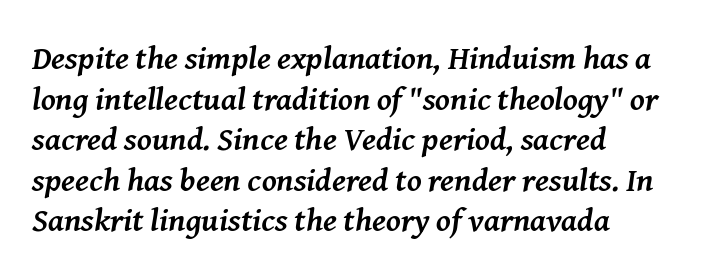
Q: Is the text bold? A: Yes.
Q: Is the text italic (slanted)? A: Yes, it leans right by about 8 degrees.
Q: Is the typeface a serif or a sans-serif typeface? A: Serif.
Q: Is the text underlined? A: No.
Q: How is the paragraph aligned? A: Left-aligned.
Q: Is the spacing between letters normal or unusually wide? A: Normal.
Q: Width (condensed, normal, or wide)? A: Normal.
Q: Stroke contrast? A: Medium.
Q: x-height? A: Medium.
Q: Monospaced? A: No.
